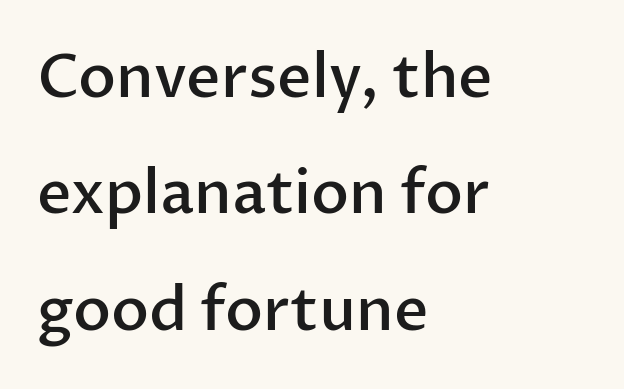
{"serif": "no", "italic": "no", "bold": "semi", "weight": "semibold", "width": "normal", "stroke_contrast": "low", "x_height": "medium", "monospaced": "no", "underline": "no", "align": "left", "line_spacing": "loose", "line_spacing_ratio": 1.94, "letter_spacing": "normal", "letter_spacing_em": 0.0, "glyph_px": 60}
